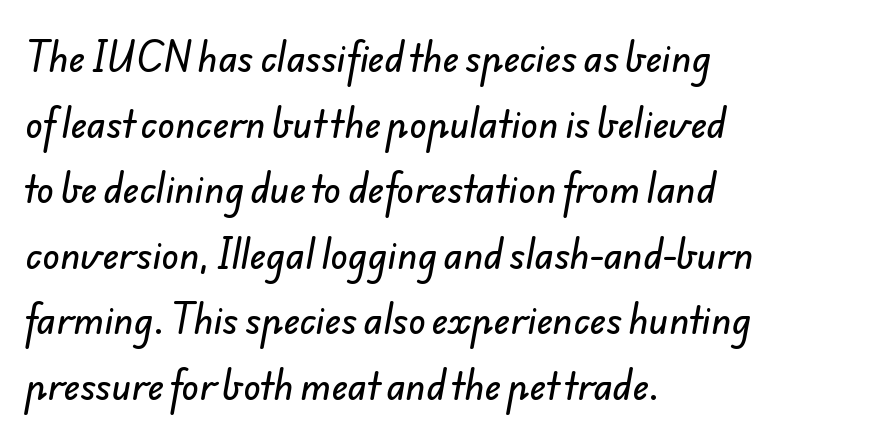
{"serif": "no", "width": "normal", "stroke_contrast": "low", "x_height": "small", "monospaced": "no", "underline": "no", "align": "left", "line_spacing_ratio": 1.82, "letter_spacing": "normal", "letter_spacing_em": 0.0, "glyph_px": 36}
